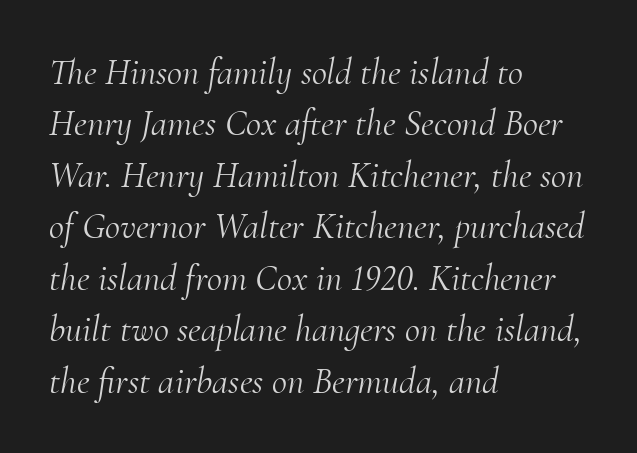
{"serif": "yes", "italic": "yes", "lean": "right", "slant_degrees": 10, "bold": "no", "weight": "light", "width": "normal", "stroke_contrast": "medium", "x_height": "small", "monospaced": "no", "underline": "no", "align": "left", "line_spacing": "normal", "line_spacing_ratio": 1.39, "letter_spacing": "normal", "letter_spacing_em": 0.0, "glyph_px": 37}
